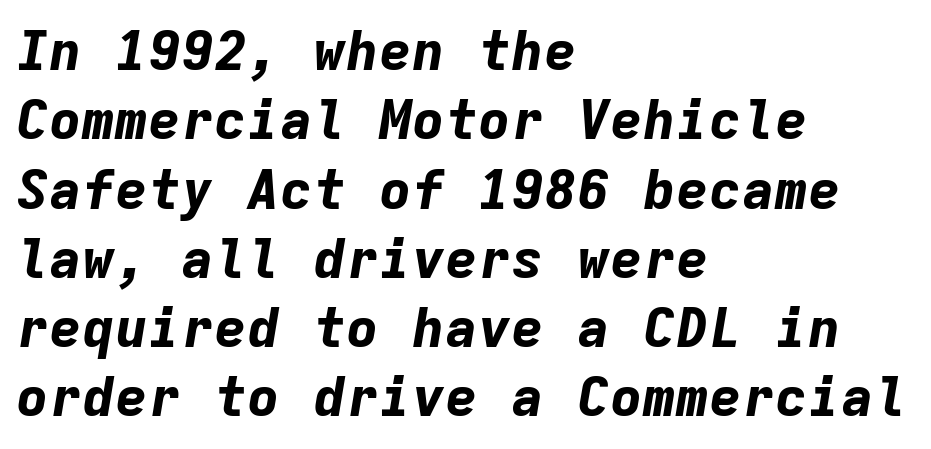
{"italic": "yes", "lean": "right", "slant_degrees": 9, "bold": "yes", "weight": "bold", "width": "normal", "stroke_contrast": "low", "x_height": "medium", "monospaced": "yes", "underline": "no", "align": "left", "line_spacing": "normal", "line_spacing_ratio": 1.26, "letter_spacing": "normal", "letter_spacing_em": 0.0, "glyph_px": 55}
